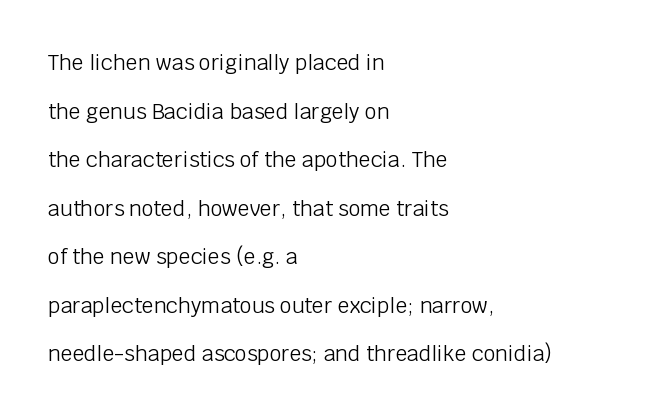
{"italic": "no", "bold": "no", "underline": "no", "align": "left", "line_spacing": "loose", "line_spacing_ratio": 2.31, "letter_spacing": "normal", "letter_spacing_em": 0.0, "glyph_px": 21}
